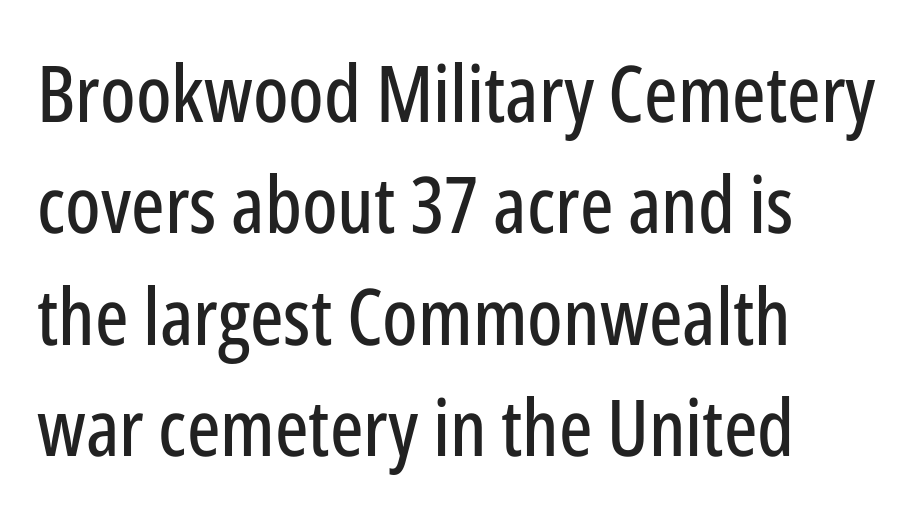
{"serif": "no", "italic": "no", "width": "condensed", "stroke_contrast": "low", "x_height": "medium", "monospaced": "no", "underline": "no", "align": "left", "line_spacing": "normal", "line_spacing_ratio": 1.41, "letter_spacing": "normal", "letter_spacing_em": 0.0, "glyph_px": 79}
